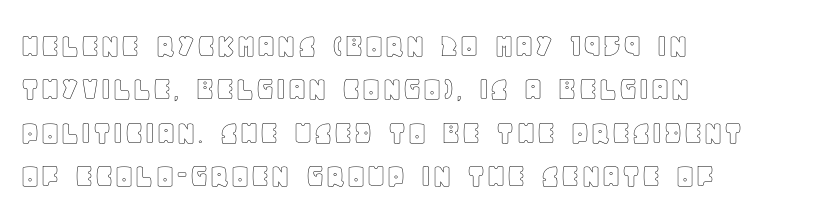
Q: Is the text italic (slanted)? A: No, it is upright.
Q: Is the text underlined? A: No.
Q: How is the paragraph aligned? A: Left-aligned.
Q: Is the spacing between letters normal or unusually wide? A: Normal.
Q: Width (condensed, normal, or wide)? A: Normal.
Q: x-height? A: Large.
Q: Monospaced? A: No.
